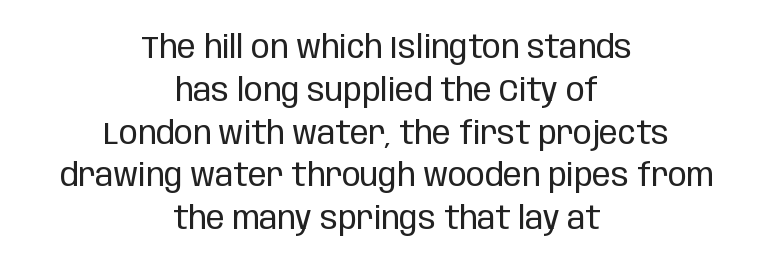
{"serif": "no", "italic": "no", "bold": "no", "weight": "regular", "width": "condensed", "stroke_contrast": "low", "x_height": "large", "monospaced": "no", "underline": "no", "align": "center", "line_spacing": "normal", "line_spacing_ratio": 1.38, "letter_spacing": "normal", "letter_spacing_em": 0.0, "glyph_px": 31}
